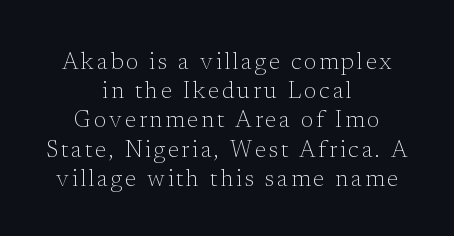
{"italic": "no", "bold": "no", "underline": "no", "align": "center", "line_spacing": "normal", "line_spacing_ratio": 1.27, "glyph_px": 23}
